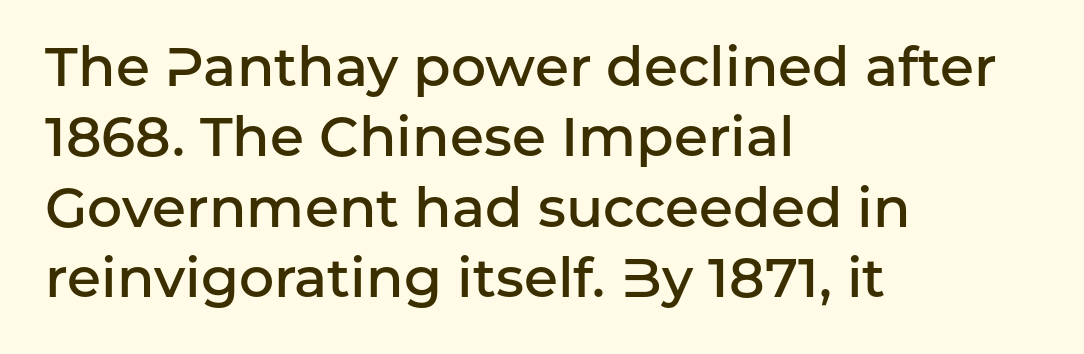
The image shows 55 px semibold sans-serif type, upright; set left-aligned, normal line spacing (1.28x), normal letter spacing, not underlined; low stroke contrast and a medium x-height.
